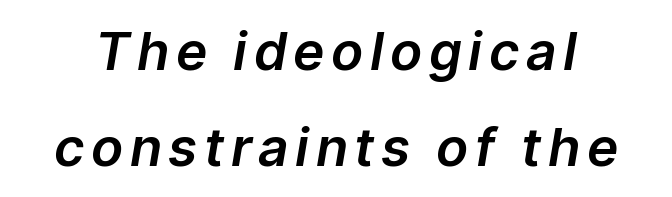
{"italic": "yes", "lean": "right", "slant_degrees": 9, "width": "normal", "stroke_contrast": "low", "x_height": "medium", "monospaced": "no", "underline": "no", "line_spacing_ratio": 1.81, "glyph_px": 53}
